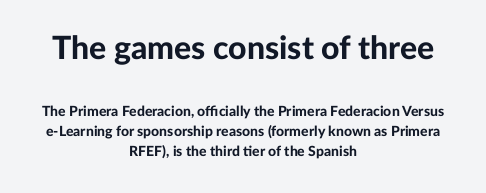
{"serif": "no", "italic": "no", "bold": "yes", "weight": "bold", "width": "normal", "stroke_contrast": "low", "x_height": "medium", "monospaced": "no", "underline": "no", "align": "center", "line_spacing": "normal", "line_spacing_ratio": 1.43, "letter_spacing": "normal", "letter_spacing_em": 0.0, "larger_block": "first", "size_ratio": 2.29, "glyph_px": 32}
